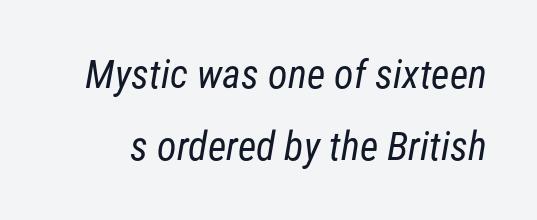
The image shows 40 px regular-weight, condensed sans-serif type; set line spacing 1.79x, normal letter spacing, not underlined; low stroke contrast and a medium x-height.
